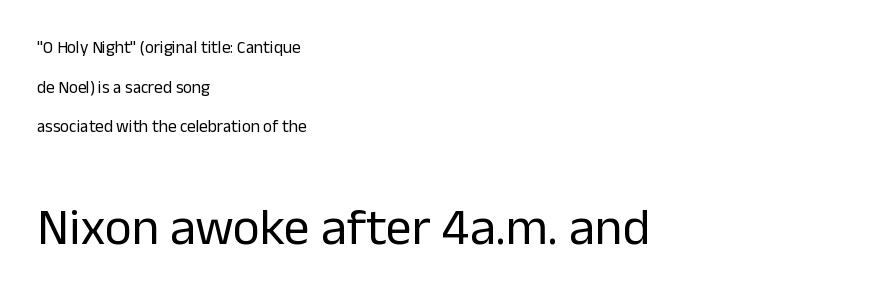
Q: Is the text bold? A: No.
Q: Is the text italic (slanted)? A: No, it is upright.
Q: Is the typeface a serif or a sans-serif typeface? A: Sans-serif.
Q: Is the text underlined? A: No.
Q: How is the paragraph aligned? A: Left-aligned.
Q: Is the spacing between letters normal or unusually wide? A: Normal.
Q: Is the spacing between lines tight, normal or loose? A: Loose.
Q: Which block of text is set in a larger size, the first (top) or the second (bottom)? A: The second (bottom) one.
Q: Width (condensed, normal, or wide)? A: Normal.
Q: Stroke contrast? A: Low.
Q: x-height? A: Medium.
Q: Monospaced? A: No.
